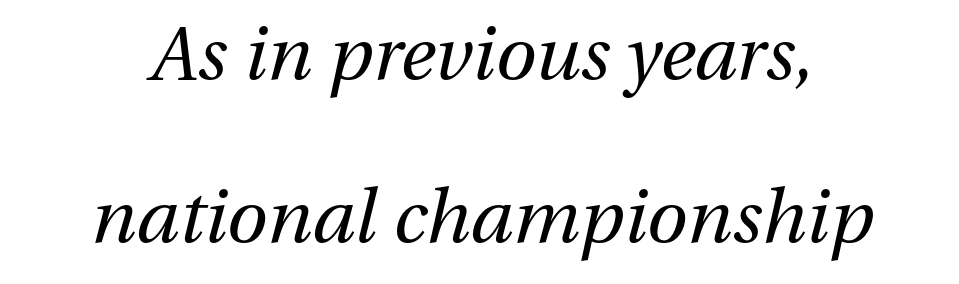
The font sits on the lighter half of the weight spectrum, regular included. Do the characters align in a grid? No, the font is proportional. This rendering leaves character spacing at its baseline value. Check under the words: just untouched page. The line-height multiplier appears high, well above default.
